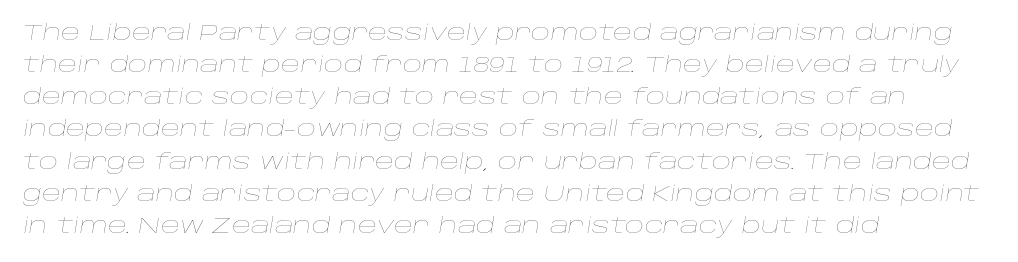
Horizontally, the lines are justified to the leading edge only. Descenders hang freely into open space. Unbolded letterforms with no extra heft. A typesetter would call this leading conventional body-copy spacing. The rendering keeps characters at their native spacing. The axis of the letterforms is tilted away from vertical.
